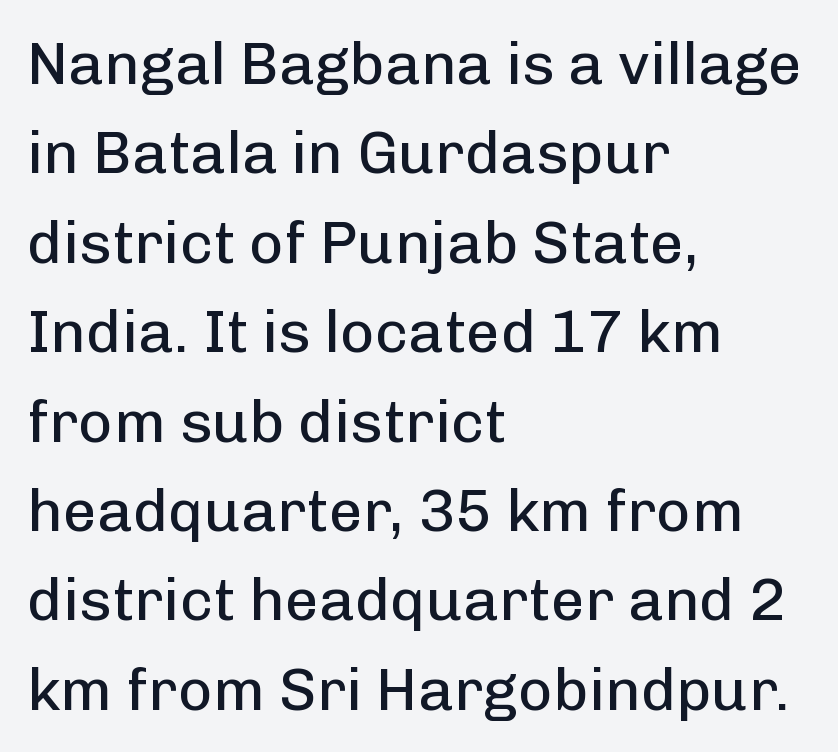
Q: Is the text bold? A: No.
Q: Is the text italic (slanted)? A: No, it is upright.
Q: Is the typeface a serif or a sans-serif typeface? A: Sans-serif.
Q: Is the text underlined? A: No.
Q: How is the paragraph aligned? A: Left-aligned.
Q: Is the spacing between letters normal or unusually wide? A: Normal.
Q: Is the spacing between lines tight, normal or loose? A: Normal.
Q: Width (condensed, normal, or wide)? A: Normal.
Q: Stroke contrast? A: Low.
Q: x-height? A: Medium.
Q: Monospaced? A: No.
